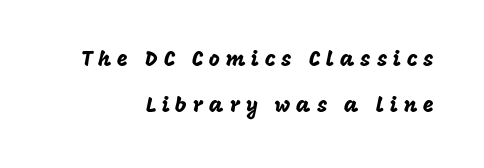
{"underline": "no", "align": "right", "line_spacing": "loose", "line_spacing_ratio": 2.17, "letter_spacing": "wide", "letter_spacing_em": 0.27, "glyph_px": 21}
